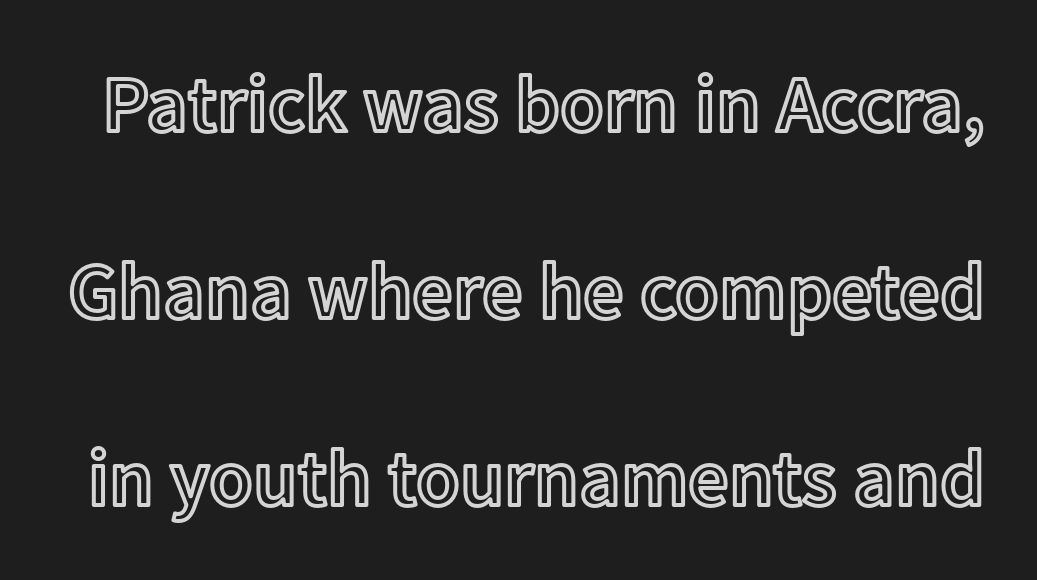
Q: Is the text italic (slanted)? A: No, it is upright.
Q: Is the text underlined? A: No.
Q: Is the spacing between letters normal or unusually wide? A: Normal.
Q: Is the spacing between lines tight, normal or loose? A: Loose.
Q: Width (condensed, normal, or wide)? A: Normal.
Q: x-height? A: Medium.
Q: Monospaced? A: No.
